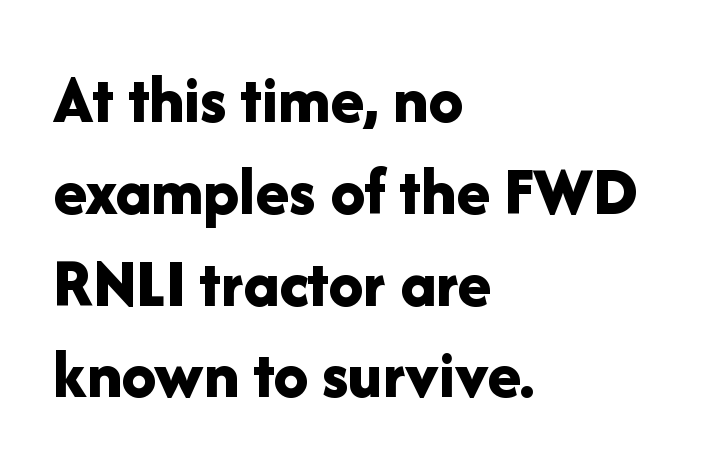
Q: Is the text bold? A: Yes.
Q: Is the text italic (slanted)? A: No, it is upright.
Q: Is the typeface a serif or a sans-serif typeface? A: Sans-serif.
Q: Is the text underlined? A: No.
Q: How is the paragraph aligned? A: Left-aligned.
Q: Is the spacing between letters normal or unusually wide? A: Normal.
Q: Is the spacing between lines tight, normal or loose? A: Normal.
Q: Width (condensed, normal, or wide)? A: Normal.
Q: Stroke contrast? A: Low.
Q: x-height? A: Medium.
Q: Monospaced? A: No.
